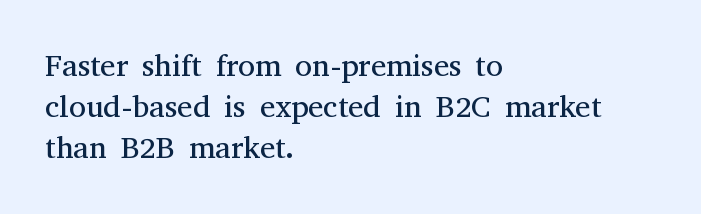
{"serif": "yes", "italic": "no", "bold": "no", "weight": "regular", "width": "normal", "stroke_contrast": "medium", "x_height": "medium", "monospaced": "no", "underline": "no", "align": "left", "line_spacing": "normal", "line_spacing_ratio": 1.32, "letter_spacing": "normal", "letter_spacing_em": 0.0, "glyph_px": 31}
